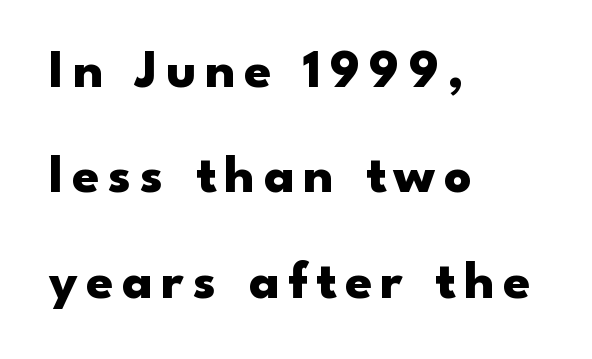
The image shows 54 px heavy, wide sans-serif type, upright; set left-aligned, loose line spacing (1.95x), not underlined; low stroke contrast and a small x-height.
